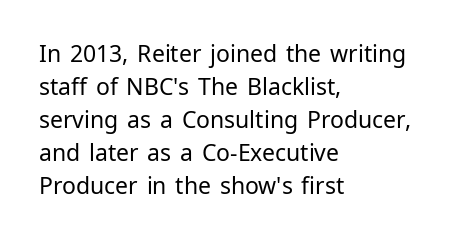
Does extra space separate the letters? No, they use regular spacing. The rendering anchors every line to the left-hand side. The axis of the letterforms is exactly vertical. These lines sit exactly where default settings would place them. Ink coverage per letter is moderate at most. Bare-footed words on every line.
